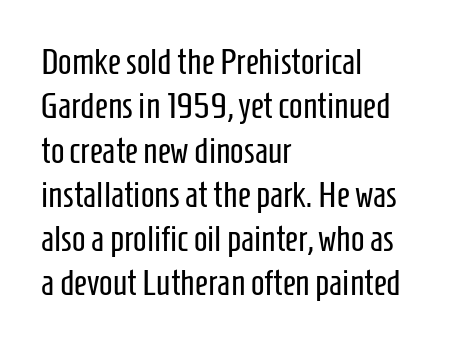
Think standard paragraph weight, or any step lighter than that. Spacing between characters is what you'd get straight out of the box. This sample uses an upright cut, with every glyph sitting square on the baseline. To sum up the face: it is a sans, with no serifs. The passage shown is typed in a proportional face where columns would drift.
